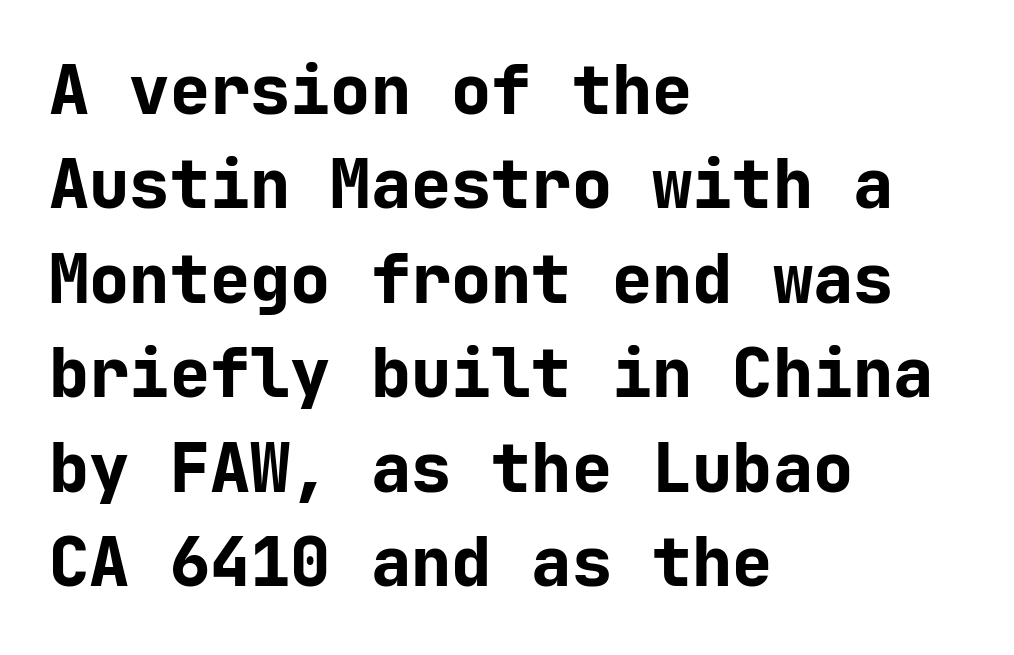
{"serif": "no", "italic": "no", "bold": "yes", "weight": "bold", "width": "normal", "stroke_contrast": "low", "x_height": "medium", "monospaced": "yes", "underline": "no", "align": "left", "line_spacing": "normal", "line_spacing_ratio": 1.41, "letter_spacing": "normal", "letter_spacing_em": 0.0, "glyph_px": 67}
